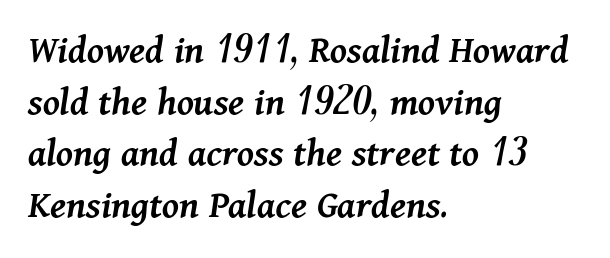
The image shows 41 px semibold type, italic (leaning right); set left-aligned, normal line spacing (1.26x), normal letter spacing, not underlined; medium stroke contrast and a medium x-height.
